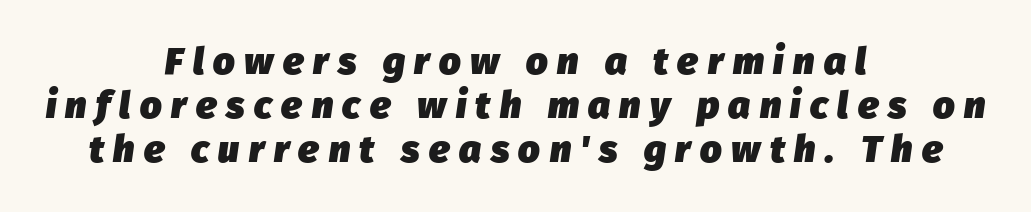
{"italic": "yes", "lean": "right", "slant_degrees": 8, "bold": "yes", "weight": "heavy", "width": "normal", "stroke_contrast": "low", "x_height": "medium", "monospaced": "no", "underline": "no", "align": "center", "line_spacing_ratio": 1.16, "letter_spacing": "wide", "letter_spacing_em": 0.25, "glyph_px": 38}
